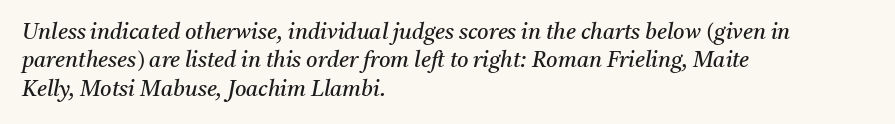
{"italic": "yes", "lean": "right", "slant_degrees": 11, "bold": "no", "underline": "no", "align": "left", "line_spacing": "normal", "line_spacing_ratio": 1.29, "letter_spacing": "normal", "letter_spacing_em": 0.0, "glyph_px": 22}
